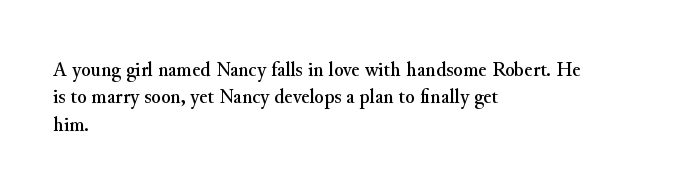
Q: Is the text italic (slanted)? A: No, it is upright.
Q: Is the text underlined? A: No.
Q: How is the paragraph aligned? A: Left-aligned.
Q: Is the spacing between letters normal or unusually wide? A: Normal.
Q: Is the spacing between lines tight, normal or loose? A: Normal.
